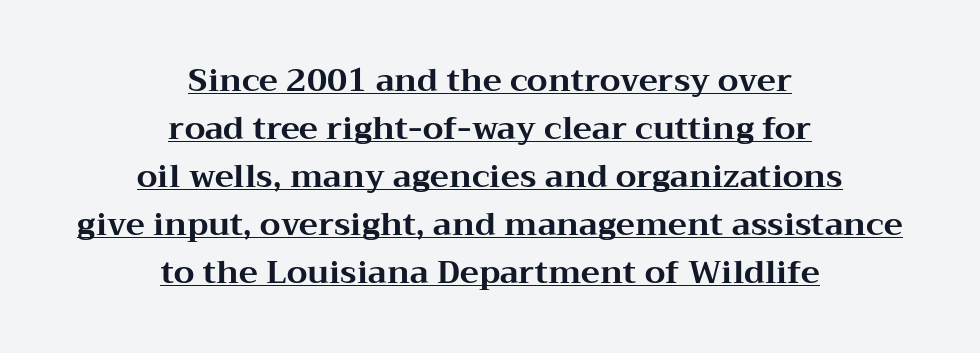
{"serif": "yes", "italic": "no", "bold": "yes", "weight": "bold", "width": "wide", "stroke_contrast": "medium", "x_height": "medium", "monospaced": "no", "underline": "yes", "align": "center", "line_spacing": "normal", "line_spacing_ratio": 1.5, "letter_spacing": "normal", "letter_spacing_em": 0.0, "glyph_px": 32}
